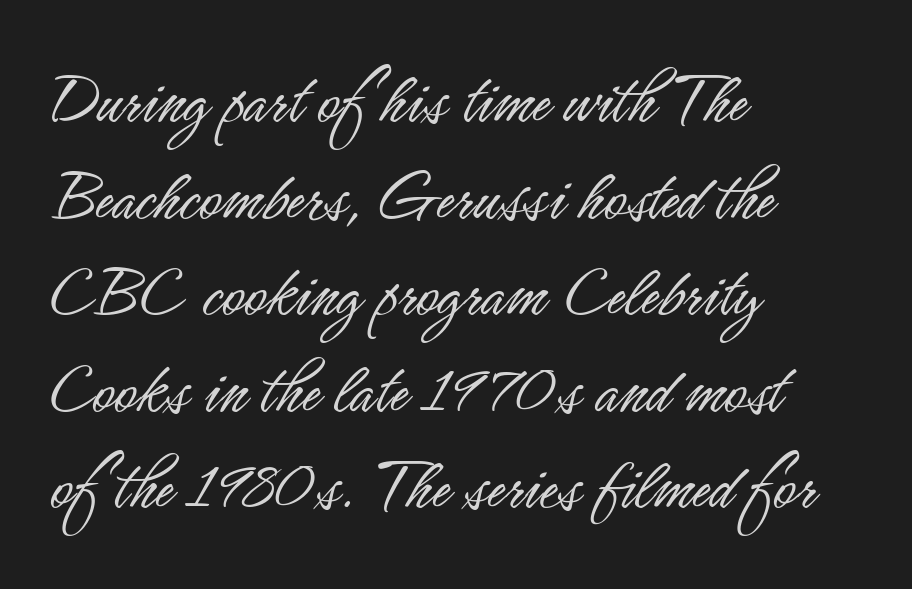
Q: Is the text bold? A: No.
Q: Is the text italic (slanted)? A: Yes.
Q: Is the typeface a serif or a sans-serif typeface? A: Sans-serif.
Q: Is the text underlined? A: No.
Q: How is the paragraph aligned? A: Left-aligned.
Q: Is the spacing between letters normal or unusually wide? A: Normal.
Q: Is the spacing between lines tight, normal or loose? A: Normal.
Q: Width (condensed, normal, or wide)? A: Condensed.
Q: Stroke contrast? A: Low.
Q: x-height? A: Small.
Q: Monospaced? A: No.
